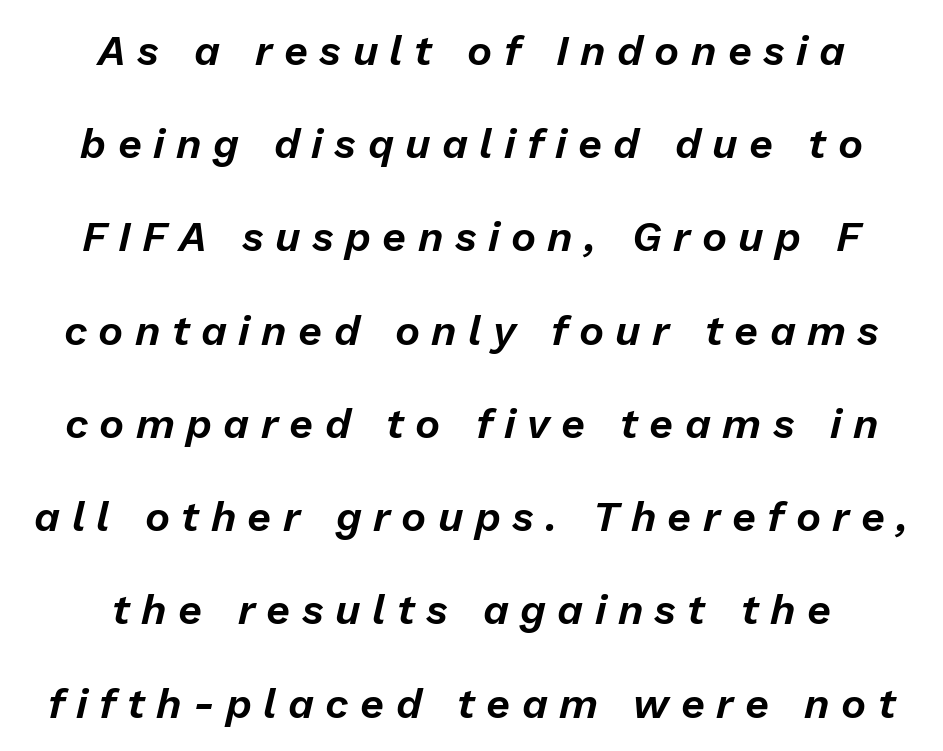
{"italic": "yes", "lean": "right", "slant_degrees": 13, "width": "normal", "stroke_contrast": "low", "x_height": "medium", "monospaced": "no", "underline": "no", "align": "center", "line_spacing": "loose", "line_spacing_ratio": 2.22, "letter_spacing": "wide", "letter_spacing_em": 0.27, "glyph_px": 42}
